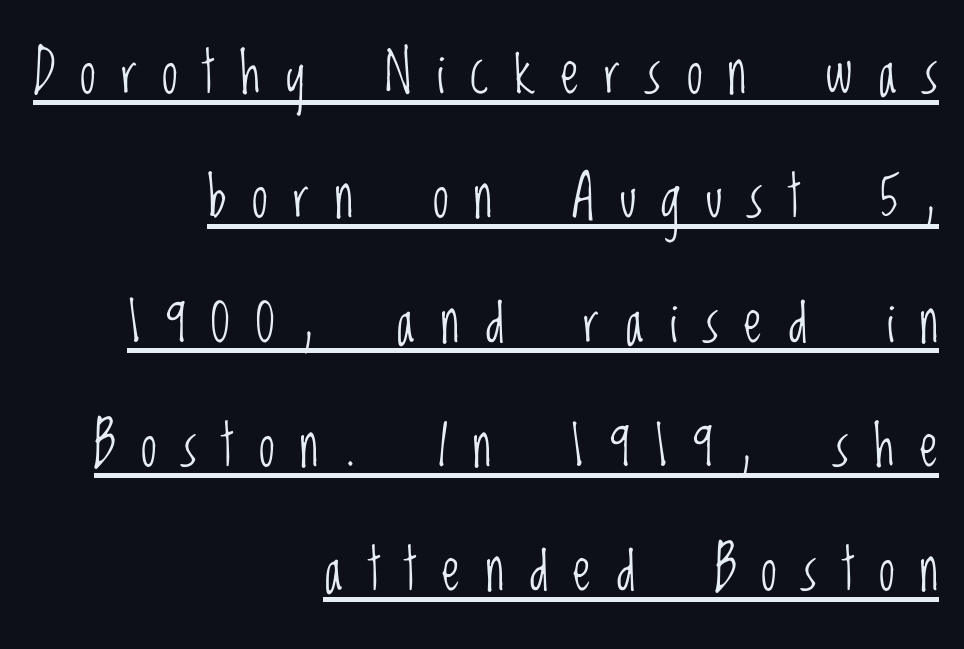
A roman cut, with each character standing at attention. No feet cap the strokes, marking this as sans-serif type. Alignment: flush right. This sample has the flowing, uneven cadence of proportional lettering. This sample uses expanded letter spacing, leaving extra air between glyphs.
